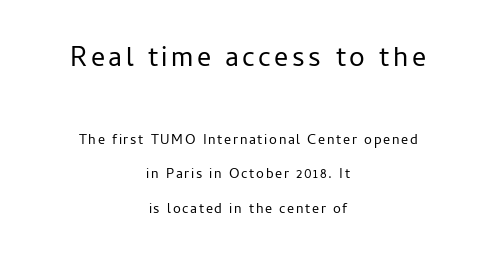
{"serif": "no", "italic": "no", "bold": "no", "weight": "regular", "width": "normal", "stroke_contrast": "low", "x_height": "medium", "monospaced": "no", "underline": "no", "align": "center", "line_spacing": "loose", "line_spacing_ratio": 2.47, "larger_block": "first", "size_ratio": 2.0, "glyph_px": 28}
